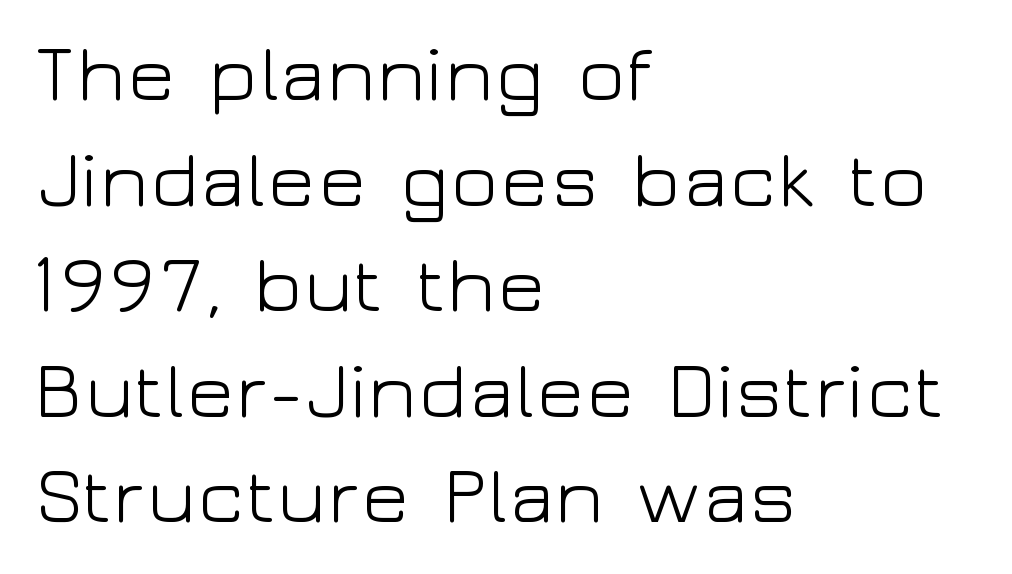
{"serif": "no", "italic": "no", "bold": "no", "weight": "light", "width": "wide", "stroke_contrast": "low", "x_height": "medium", "monospaced": "no", "underline": "no", "align": "left", "line_spacing": "normal", "line_spacing_ratio": 1.32, "letter_spacing": "normal", "letter_spacing_em": 0.0, "glyph_px": 80}
